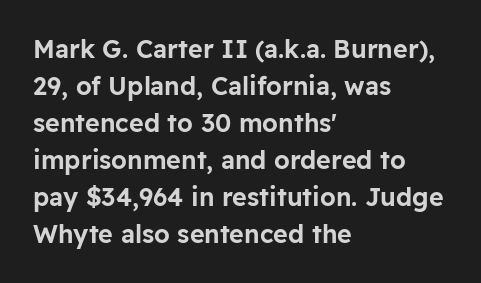
Q: Is the text italic (slanted)? A: No, it is upright.
Q: Is the text underlined? A: No.
Q: How is the paragraph aligned? A: Left-aligned.
Q: Is the spacing between letters normal or unusually wide? A: Normal.
Q: Is the spacing between lines tight, normal or loose? A: Normal.
